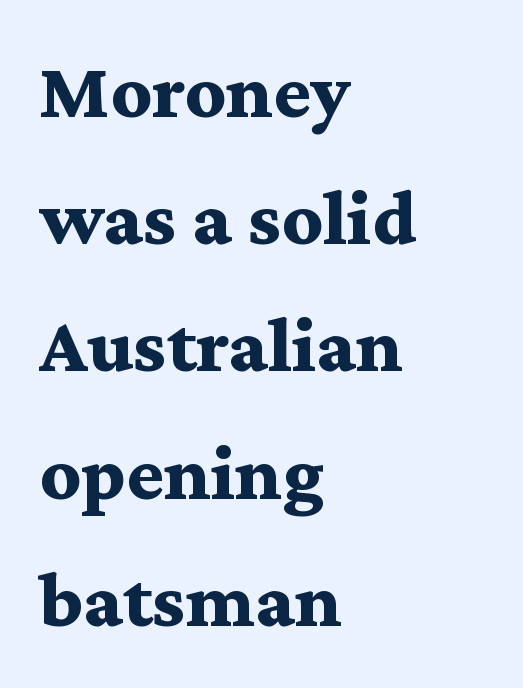
The image shows 80 px bold, wide serif type, upright; set left-aligned, normal line spacing (1.59x), normal letter spacing, not underlined; medium stroke contrast and a medium x-height.
